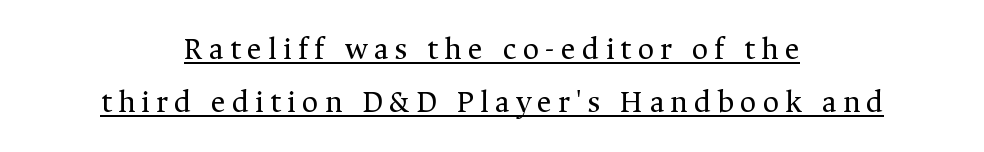
{"serif": "yes", "italic": "no", "bold": "no", "weight": "regular", "width": "normal", "stroke_contrast": "medium", "x_height": "medium", "monospaced": "no", "underline": "yes", "align": "center", "line_spacing": "normal", "line_spacing_ratio": 1.65, "glyph_px": 32}
